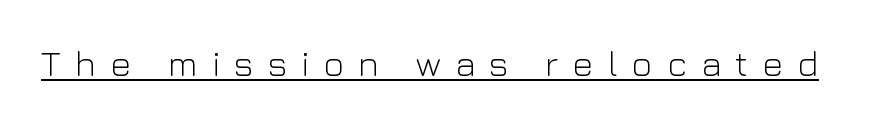
These lines are rendered in a variable-pitch font. The letters stand straight up with perfectly vertical stems. Check the space under the baseline: a stroke is drawn there. These lines are composed in type without serifs.
